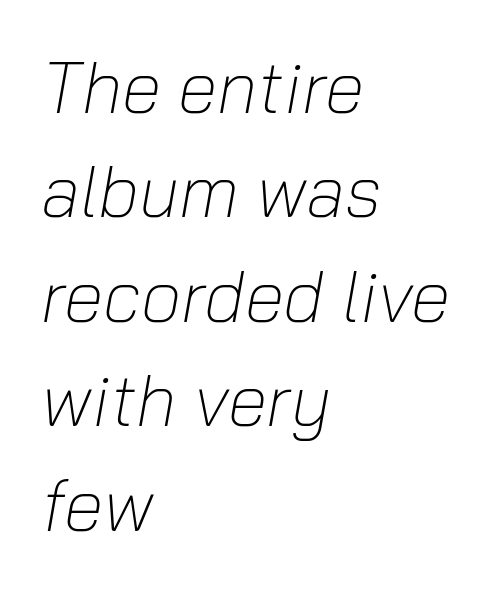
The tracking reads as untouched default to a designer's eye. Note the varied advance widths — an 'i' is clearly narrower than an 'm'. This reads as an unemphasized weight, regular at the heaviest. This sample uses an oblique cut, with every glyph tilted off the vertical. The paragraph has a hard left edge and a soft right edge. Students, observe: this is what conventionally led text looks like.
